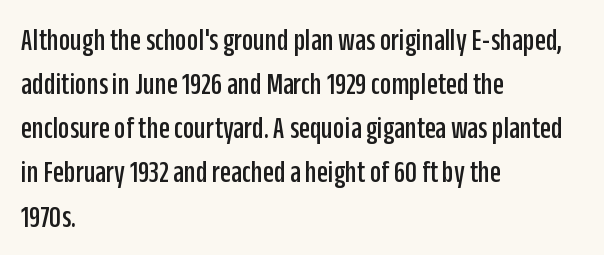
The image shows 32 px condensed sans-serif type, upright; set left-aligned, normal line spacing (1.38x), normal letter spacing, not underlined; low stroke contrast and a large x-height.
